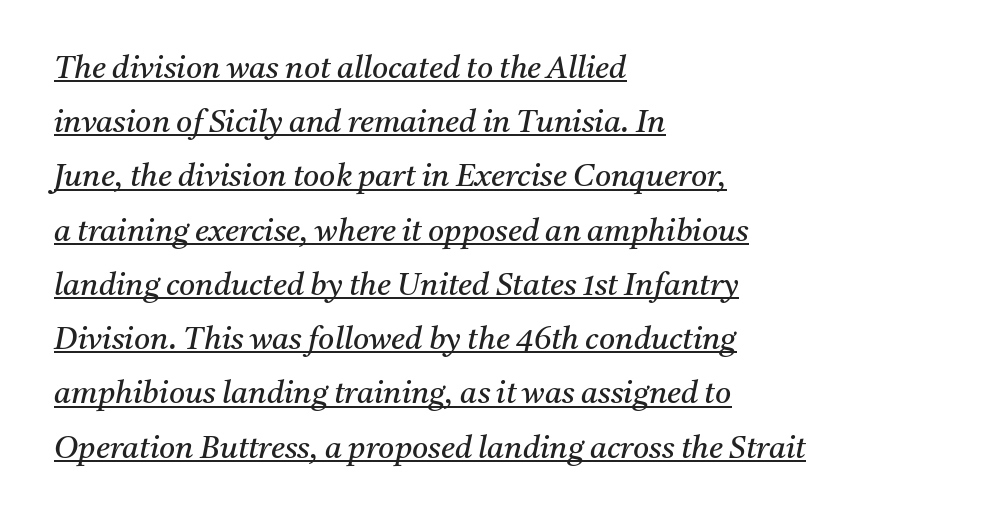
Q: Is the text bold? A: No.
Q: Is the text italic (slanted)? A: Yes, it leans right by about 11 degrees.
Q: Is the typeface a serif or a sans-serif typeface? A: Serif.
Q: Is the text underlined? A: Yes.
Q: How is the paragraph aligned? A: Left-aligned.
Q: Is the spacing between letters normal or unusually wide? A: Normal.
Q: Width (condensed, normal, or wide)? A: Normal.
Q: Stroke contrast? A: Medium.
Q: x-height? A: Medium.
Q: Monospaced? A: No.
